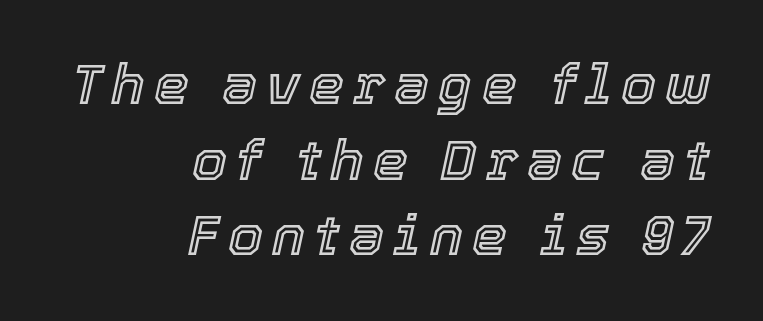
The image shows 56 px text type, italic (leaning right); set right-aligned, normal line spacing (1.35x), not underlined; a medium x-height.
